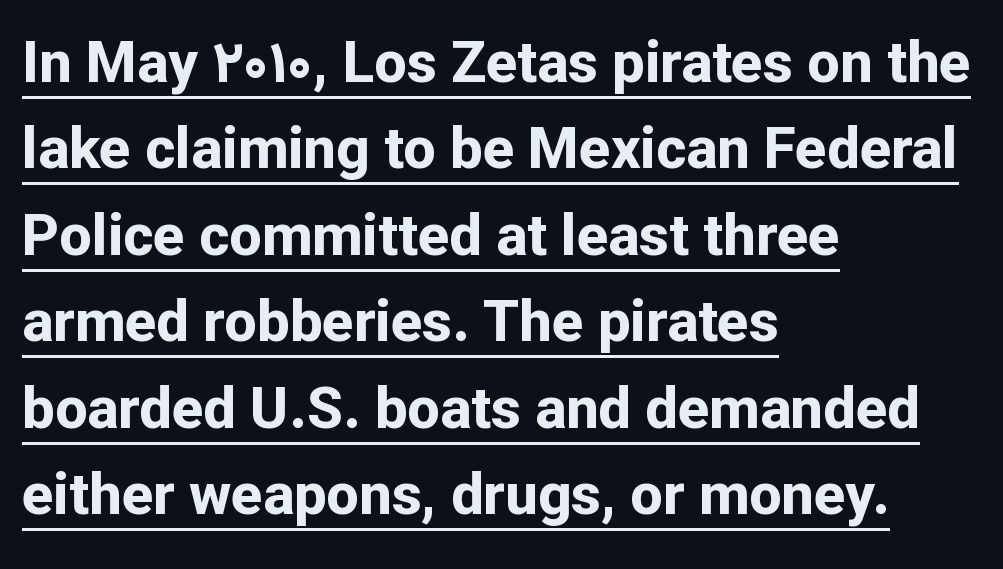
Q: Is the text bold? A: Yes.
Q: Is the text italic (slanted)? A: No, it is upright.
Q: Is the typeface a serif or a sans-serif typeface? A: Sans-serif.
Q: Is the text underlined? A: Yes.
Q: How is the paragraph aligned? A: Left-aligned.
Q: Is the spacing between letters normal or unusually wide? A: Normal.
Q: Is the spacing between lines tight, normal or loose? A: Normal.
Q: Width (condensed, normal, or wide)? A: Normal.
Q: Stroke contrast? A: Low.
Q: x-height? A: Medium.
Q: Monospaced? A: No.
